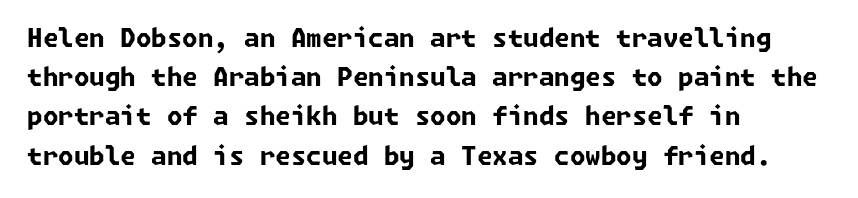
A dark, heavy texture on the line: the type is bold. There is no visible air inserted between adjacent glyphs. Glance below the letters and you will spot only blank space. Where is the straight margin? On the left. Baseline-to-baseline distance is the conventional proportion of letter height.
